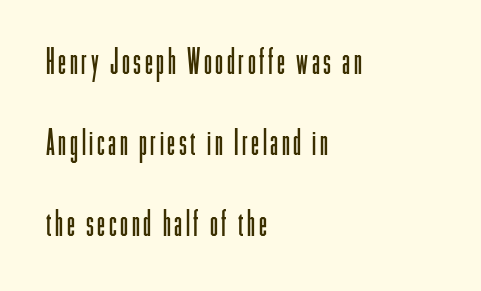
Q: Is the text bold? A: No.
Q: Is the text italic (slanted)? A: No, it is upright.
Q: Is the typeface a serif or a sans-serif typeface? A: Sans-serif.
Q: Is the text underlined? A: No.
Q: How is the paragraph aligned? A: Left-aligned.
Q: Is the spacing between lines tight, normal or loose? A: Loose.
Q: Width (condensed, normal, or wide)? A: Condensed.
Q: Stroke contrast? A: Low.
Q: x-height? A: Medium.
Q: Monospaced? A: No.
